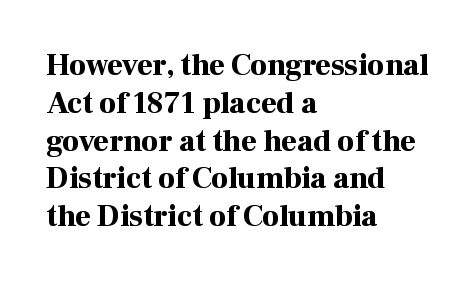
{"serif": "yes", "italic": "no", "bold": "yes", "weight": "bold", "width": "normal", "stroke_contrast": "high", "x_height": "medium", "monospaced": "no", "underline": "no", "align": "left", "line_spacing": "normal", "line_spacing_ratio": 1.26, "letter_spacing": "normal", "letter_spacing_em": 0.0, "glyph_px": 30}
